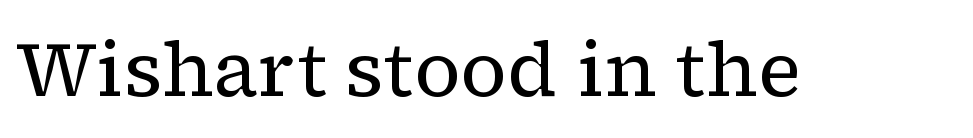
The image shows 77 px regular-weight serif type, upright; set normal letter spacing, not underlined; low stroke contrast and a medium x-height.
